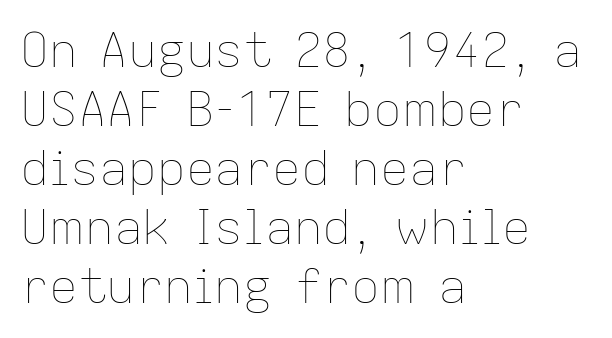
{"italic": "no", "bold": "no", "weight": "thin", "width": "normal", "stroke_contrast": "low", "x_height": "medium", "monospaced": "no", "underline": "no", "align": "left", "line_spacing_ratio": 1.23, "letter_spacing": "normal", "letter_spacing_em": 0.0, "glyph_px": 48}
